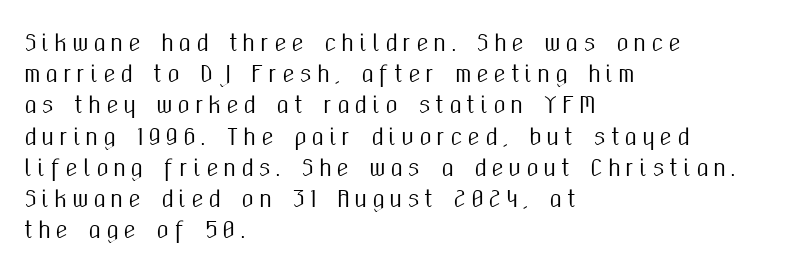
The paragraph has a hard left edge and a soft right edge. In terms of leading, this rendering sits right in the middle. A roman cut, with each character standing at attention. Honestly, the letter spacing is so wide it's the main thing you notice. Only glyphs here, with clear space below each row.
